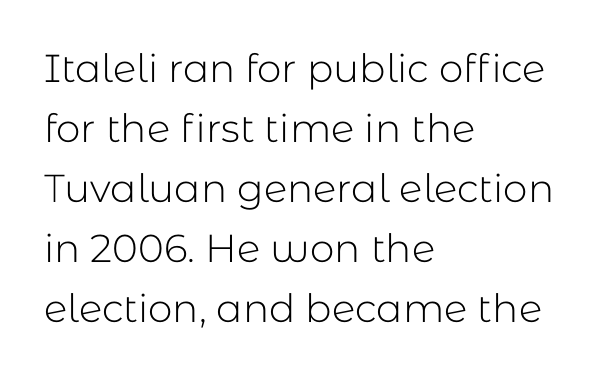
Descender tails drop into unmarked territory. Caption: multi-line text, flush left, ragged right. Quick note: not italic, upright. This sample has the flowing, uneven cadence of proportional lettering. Regular leading.
